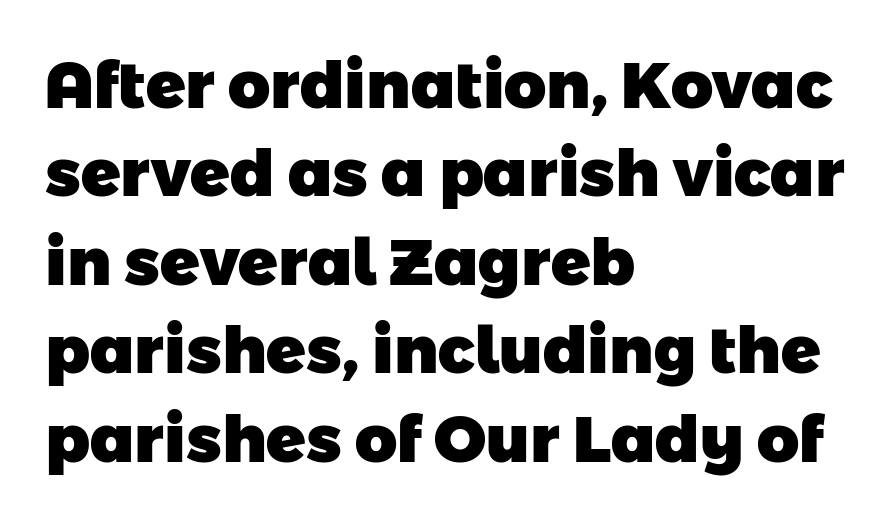
One-word summary of the alignment: left. The font family rendered here belongs to the sans-serif group. Strokes here are thick enough to call this a true bold. The line texture is even and compact thanks to regular tracking. Decoration check: the copy has no underline. The passage shown is typed in a proportional face where columns would drift.
